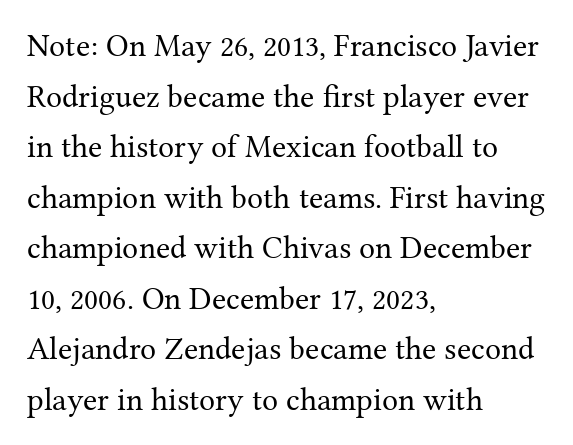
The image shows 32 px regular-weight serif type, upright; set left-aligned, normal line spacing (1.58x), normal letter spacing, not underlined; medium stroke contrast and a medium x-height.
